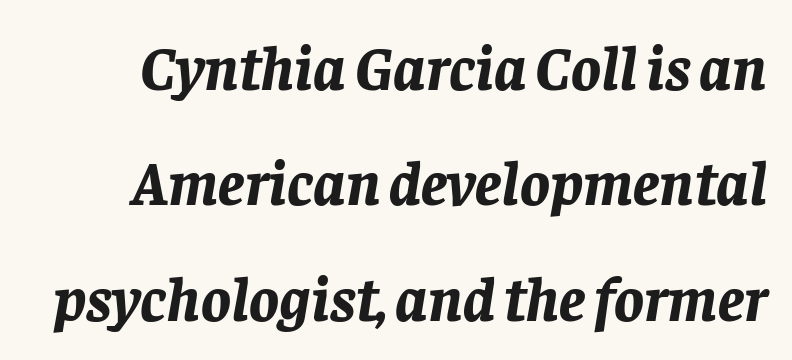
{"italic": "yes", "lean": "right", "slant_degrees": 8, "bold": "yes", "weight": "bold", "width": "normal", "stroke_contrast": "low", "x_height": "large", "monospaced": "no", "underline": "no", "line_spacing_ratio": 1.86, "letter_spacing": "normal", "letter_spacing_em": 0.0, "glyph_px": 62}
